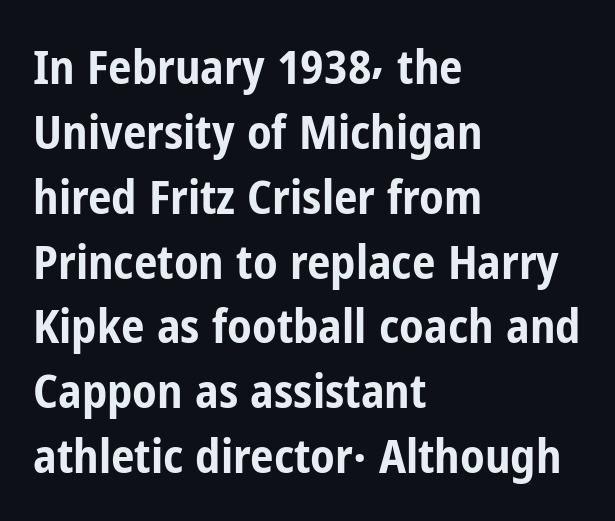
The glyphs in this specimen are sans serif. Varying glyph widths throughout — classic text-font behaviour. Here the glyphs are tracked normally, forming tight word shapes. A clean baseline with only descenders dipping below it. Honestly, the row spacing looks completely unremarkable. A full-strength bold gives these letters their thick strokes.
